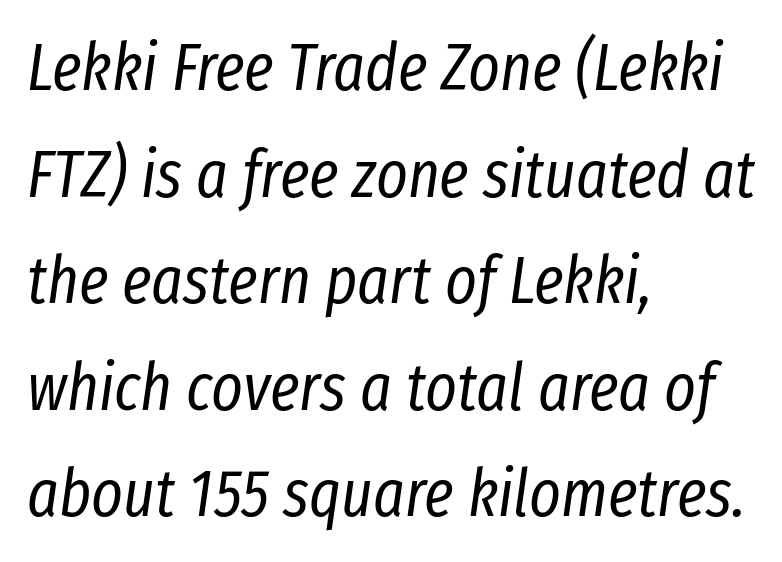
Q: Is the text bold? A: No.
Q: Is the text italic (slanted)? A: Yes, it leans right by about 8 degrees.
Q: Is the text underlined? A: No.
Q: How is the paragraph aligned? A: Left-aligned.
Q: Is the spacing between letters normal or unusually wide? A: Normal.
Q: Is the spacing between lines tight, normal or loose? A: Normal.
Q: Width (condensed, normal, or wide)? A: Condensed.
Q: Stroke contrast? A: Low.
Q: x-height? A: Medium.
Q: Monospaced? A: No.
